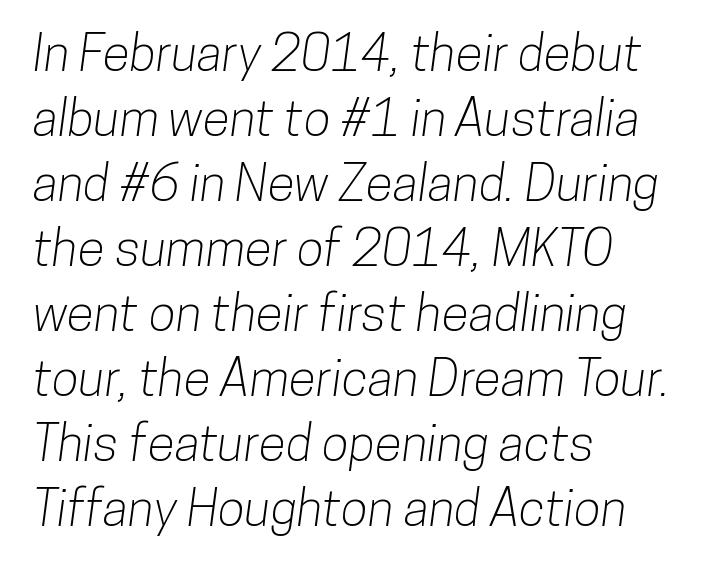
The image shows 50 px condensed sans-serif type; set left-aligned, normal line spacing (1.3x), normal letter spacing, not underlined; low stroke contrast and a medium x-height.
